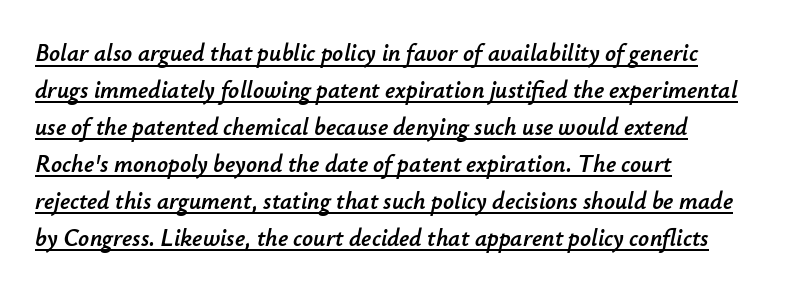
{"italic": "yes", "lean": "right", "slant_degrees": 12, "underline": "yes", "align": "left", "line_spacing": "normal", "line_spacing_ratio": 1.54, "letter_spacing": "normal", "letter_spacing_em": 0.0, "glyph_px": 24}
